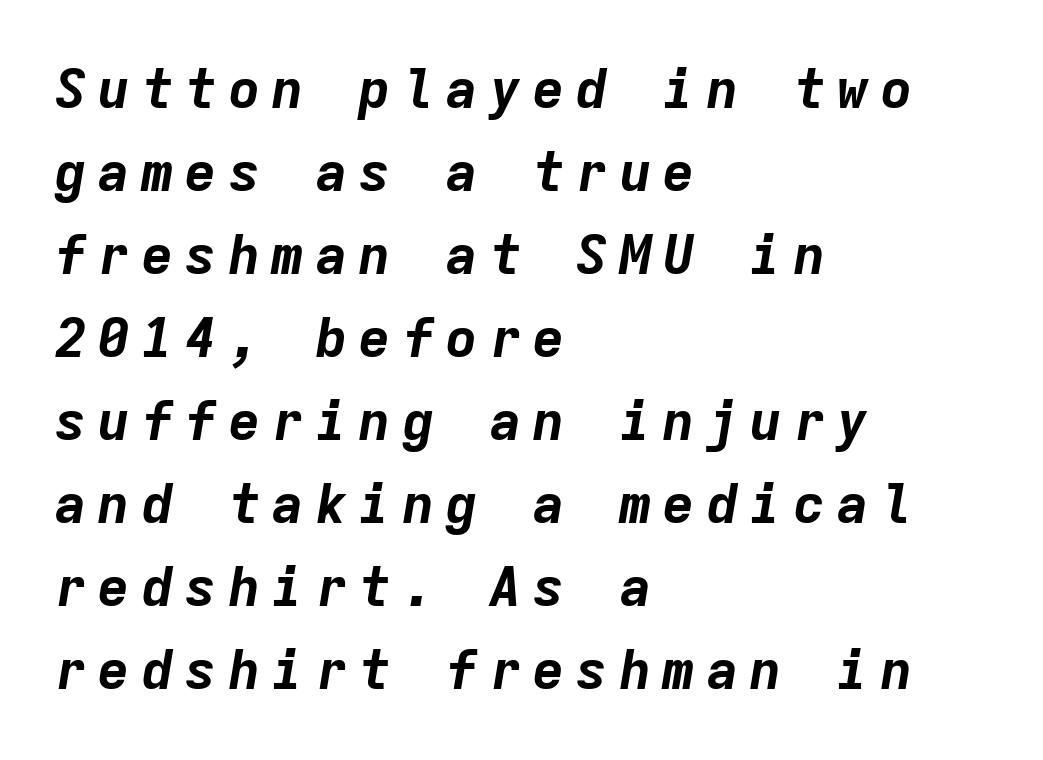
Q: Is the text bold? A: Yes.
Q: Is the text italic (slanted)? A: Yes, it leans right by about 9 degrees.
Q: Is the text underlined? A: No.
Q: How is the paragraph aligned? A: Left-aligned.
Q: Is the spacing between lines tight, normal or loose? A: Normal.
Q: Width (condensed, normal, or wide)? A: Normal.
Q: Stroke contrast? A: Low.
Q: x-height? A: Medium.
Q: Monospaced? A: Yes.
